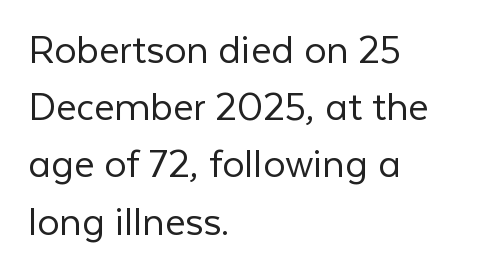
The image shows 44 px light sans-serif type, upright; set left-aligned, normal line spacing (1.3x), normal letter spacing, not underlined; low stroke contrast and a medium x-height.
